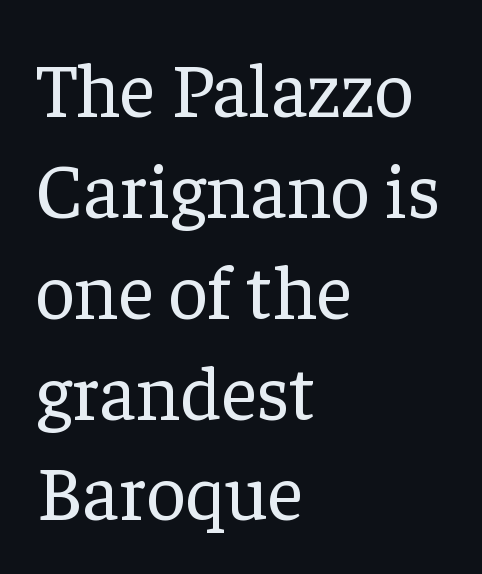
{"serif": "yes", "italic": "no", "bold": "no", "weight": "regular", "width": "normal", "stroke_contrast": "low", "x_height": "medium", "monospaced": "no", "underline": "no", "align": "left", "line_spacing": "normal", "line_spacing_ratio": 1.31, "letter_spacing": "normal", "letter_spacing_em": 0.0, "glyph_px": 77}
